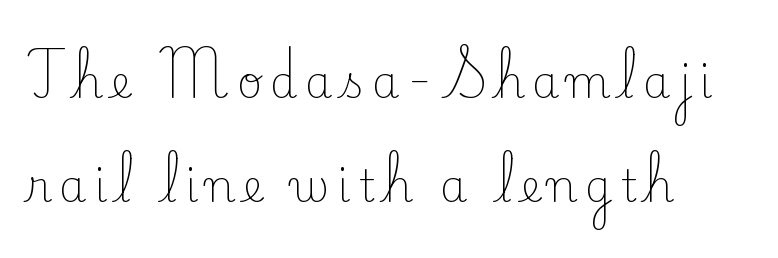
The image shows 44 px light serif type, upright; set left-aligned, loose line spacing (2.37x), not underlined; low stroke contrast and a small x-height.
